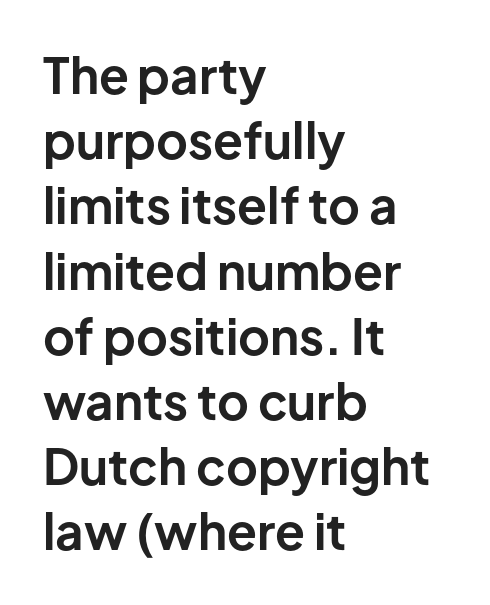
The block of text has a typical density, with ordinary space between rows. The glyphs are unaccompanied by any horizontal stroke below them. If you drew a ruler down the left edge, every line would touch it. Does the weight exceed regular? Yes, all the way to bold. Proportional: the letters do not fall into vertical columns.
